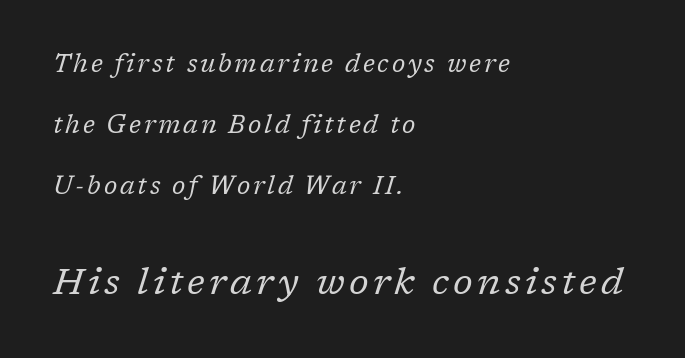
{"serif": "yes", "italic": "yes", "lean": "right", "slant_degrees": 17, "bold": "no", "weight": "regular", "width": "normal", "stroke_contrast": "low", "x_height": "medium", "monospaced": "no", "underline": "no", "align": "left", "line_spacing": "loose", "line_spacing_ratio": 2.45, "larger_block": "second", "size_ratio": 1.48, "glyph_px": 37}
